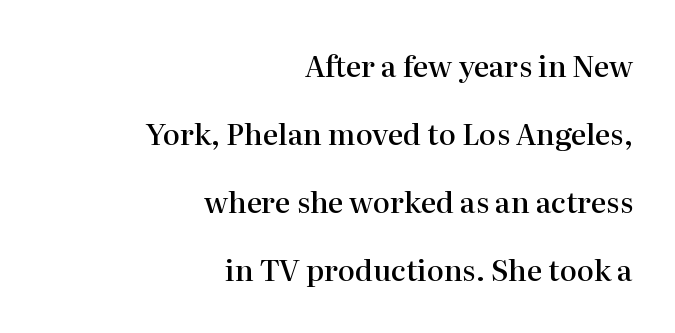
The setting favours the right margin, as signatures and pull-quotes sometimes do. The line texture is even and compact thanks to regular tracking. Descenders hang freely into open space. Each new line begins a long way beneath the previous one. Its strokes are somewhat broadened, the hallmark of semibold type. These lines are rendered in a variable-pitch font.
